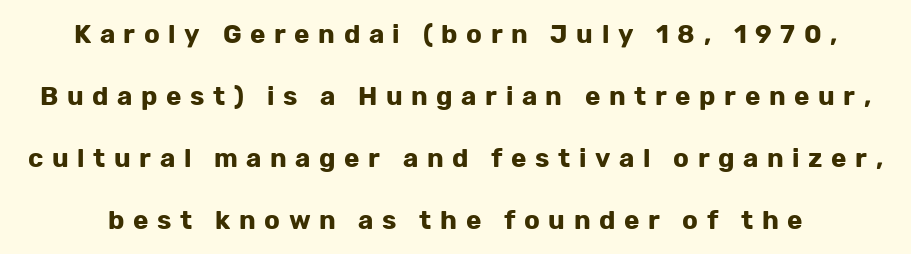
{"italic": "no", "bold": "yes", "underline": "no", "line_spacing": "loose", "line_spacing_ratio": 2.38, "letter_spacing": "wide", "letter_spacing_em": 0.33, "glyph_px": 26}
